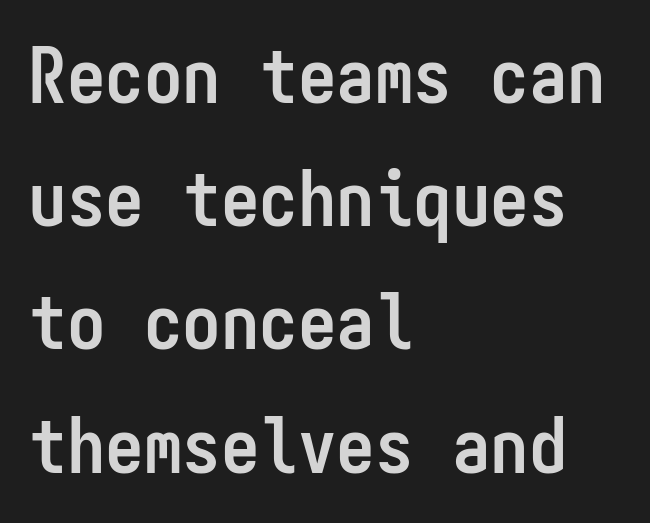
{"serif": "no", "italic": "no", "bold": "yes", "weight": "semibold", "width": "condensed", "stroke_contrast": "low", "x_height": "medium", "monospaced": "yes", "underline": "no", "align": "left", "line_spacing": "normal", "line_spacing_ratio": 1.6, "letter_spacing": "normal", "letter_spacing_em": 0.0, "glyph_px": 77}
